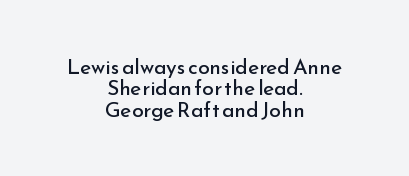
{"italic": "no", "bold": "no", "underline": "no", "align": "center", "line_spacing": "tight", "line_spacing_ratio": 1.02, "letter_spacing": "normal", "letter_spacing_em": 0.0, "glyph_px": 21}
